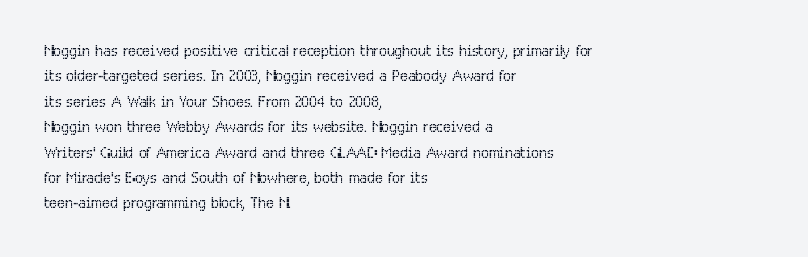
{"italic": "no", "bold": "no", "underline": "no", "align": "left", "line_spacing_ratio": 1.21, "letter_spacing": "normal", "letter_spacing_em": 0.0, "glyph_px": 21}
